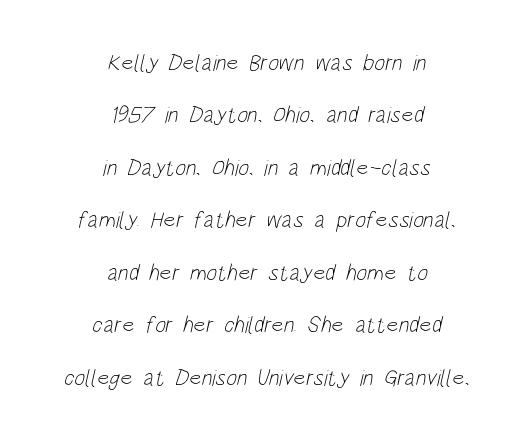
{"bold": "no", "underline": "no", "align": "center", "line_spacing": "loose", "line_spacing_ratio": 2.28, "letter_spacing": "normal", "letter_spacing_em": 0.0, "glyph_px": 23}
